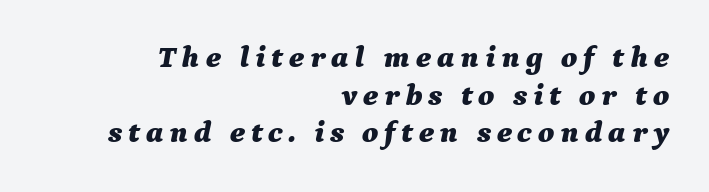
The image shows 31 px bold type, italic (leaning right); set right-aligned, line spacing 1.21x, not underlined; medium stroke contrast and a medium x-height.
